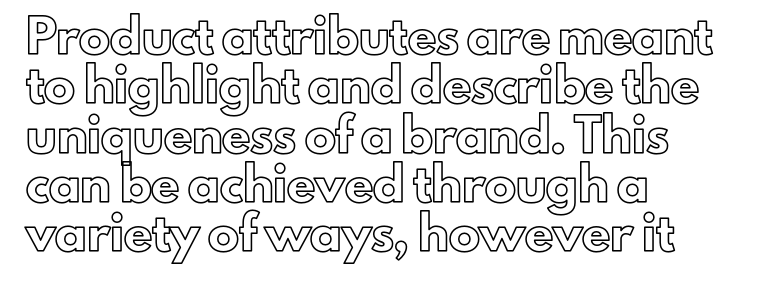
The image shows 31 px text type, upright; set left-aligned, normal line spacing (1.59x), normal letter spacing, not underlined; a small x-height.
